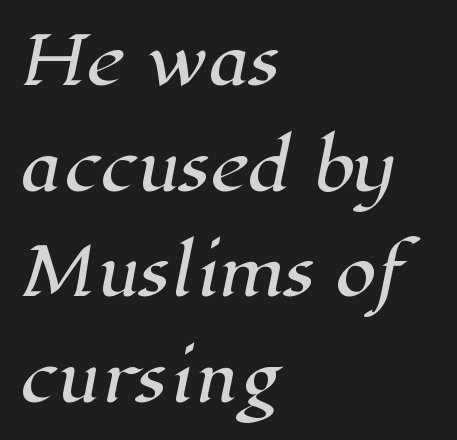
Letter spacing: default. I'd call this a serif setting — the letters wear small feet. The rendering uses natural spacing where letterforms have individual widths. If you drew a ruler down the left edge, every line would touch it. The foot of each line stays bare and open.
